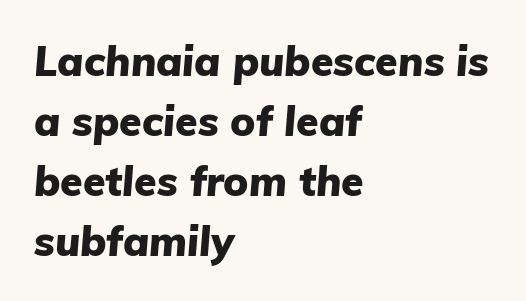
On the weight axis this lands at bold, roughly 700. Is the letter spacing exaggerated? No — it looks like the ordinary default. Where is the straight margin? On the left. This sample has the flowing, uneven cadence of proportional lettering.
